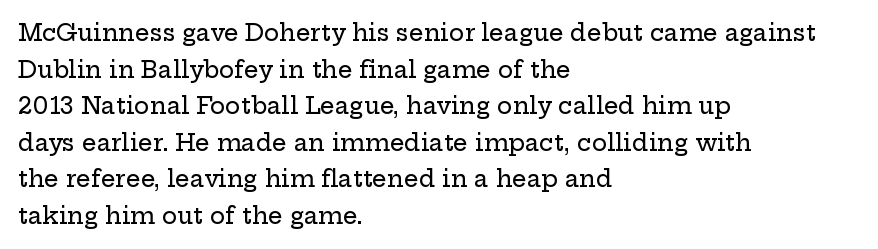
Rendered with straight, roman letterforms. Notice how the passage keeps a crisp vertical edge on the left only. A typesetter would call this leading conventional body-copy spacing. Is the letter spacing exaggerated? No — it looks like the ordinary default.
